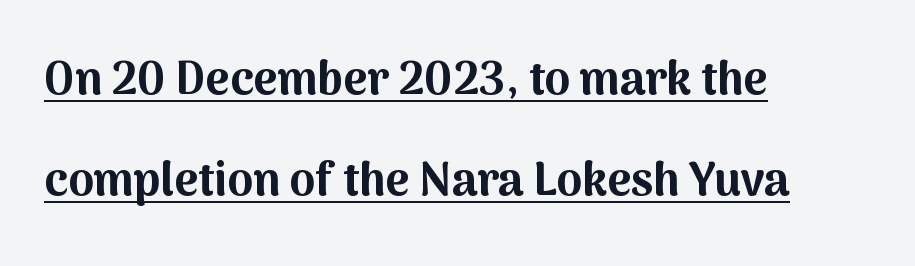
{"serif": "no", "italic": "no", "bold": "yes", "weight": "bold", "width": "normal", "stroke_contrast": "medium", "x_height": "medium", "monospaced": "no", "underline": "yes", "align": "left", "line_spacing": "loose", "line_spacing_ratio": 2.2, "letter_spacing": "normal", "letter_spacing_em": 0.0, "glyph_px": 46}
